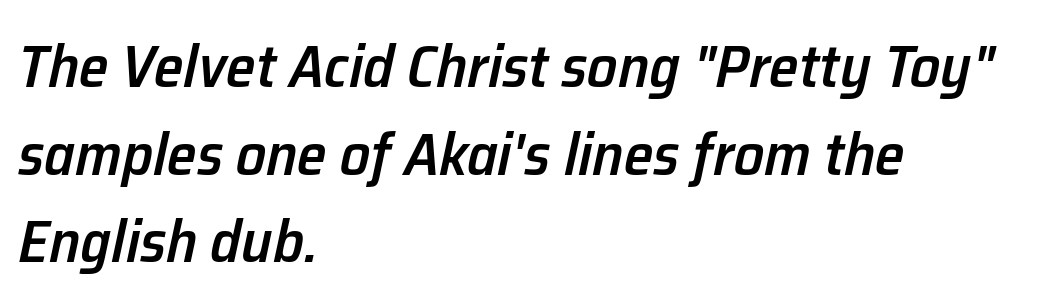
{"italic": "yes", "lean": "right", "slant_degrees": 12, "bold": "semi", "weight": "semibold", "width": "normal", "stroke_contrast": "low", "x_height": "medium", "monospaced": "no", "underline": "no", "align": "left", "line_spacing": "normal", "line_spacing_ratio": 1.46, "letter_spacing": "normal", "letter_spacing_em": 0.0, "glyph_px": 60}
